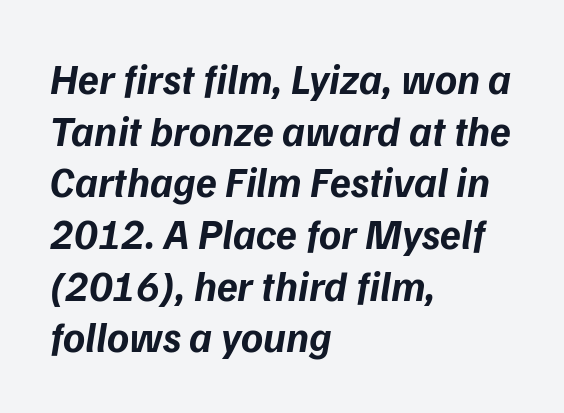
The image shows 42 px bold type, italic (leaning right); set left-aligned, line spacing 1.23x, normal letter spacing, not underlined; low stroke contrast and a medium x-height.
